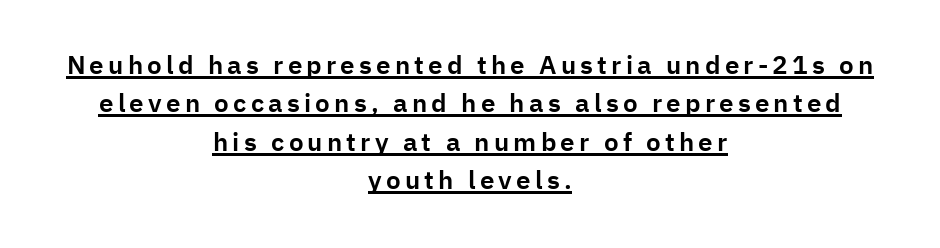
{"italic": "no", "underline": "yes", "align": "center", "line_spacing": "normal", "line_spacing_ratio": 1.48, "glyph_px": 26}
